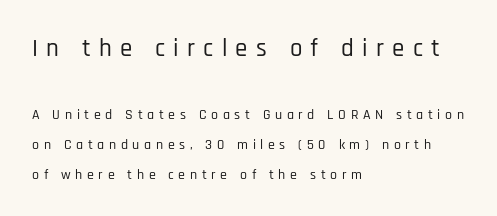
The image shows 25 px text type, upright; set left-aligned, loose line spacing (2.13x), unusually wide letter spacing (+0.33 em), not underlined; the first (top) block is 1.79x larger.
